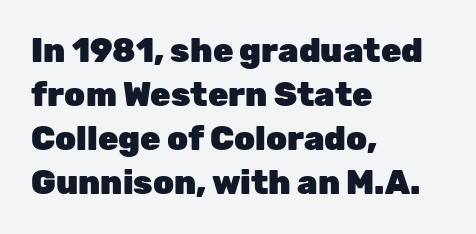
The image shows 33 px heavy sans-serif type, upright; set left-aligned, normal line spacing (1.33x), normal letter spacing, not underlined; low stroke contrast and a medium x-height.
